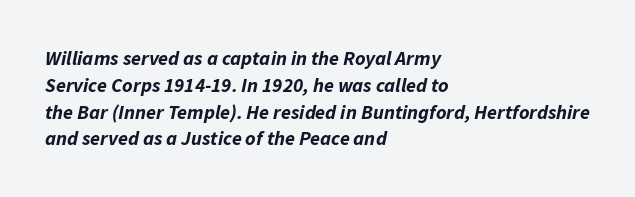
The image shows 20 px bold type, italic (leaning right); set left-aligned, normal line spacing (1.34x), normal letter spacing, not underlined.
